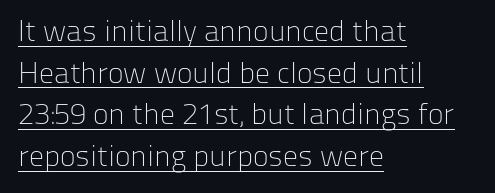
The image shows 30 px light sans-serif type, upright; set left-aligned, normal line spacing (1.39x), normal letter spacing, underlined; low stroke contrast and a medium x-height.
